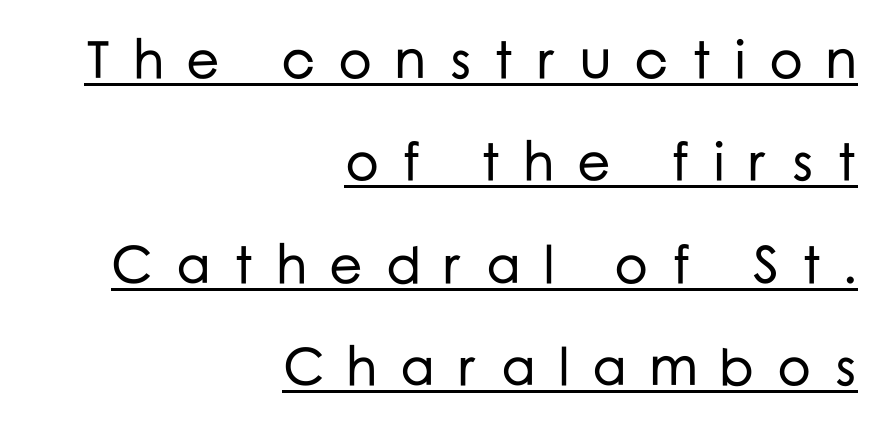
Q: Is the text italic (slanted)? A: No, it is upright.
Q: Is the typeface a serif or a sans-serif typeface? A: Sans-serif.
Q: Is the text underlined? A: Yes.
Q: How is the paragraph aligned? A: Right-aligned.
Q: Is the spacing between letters normal or unusually wide? A: Unusually wide.
Q: Is the spacing between lines tight, normal or loose? A: Loose.
Q: Width (condensed, normal, or wide)? A: Normal.
Q: Stroke contrast? A: Low.
Q: x-height? A: Medium.
Q: Monospaced? A: No.
